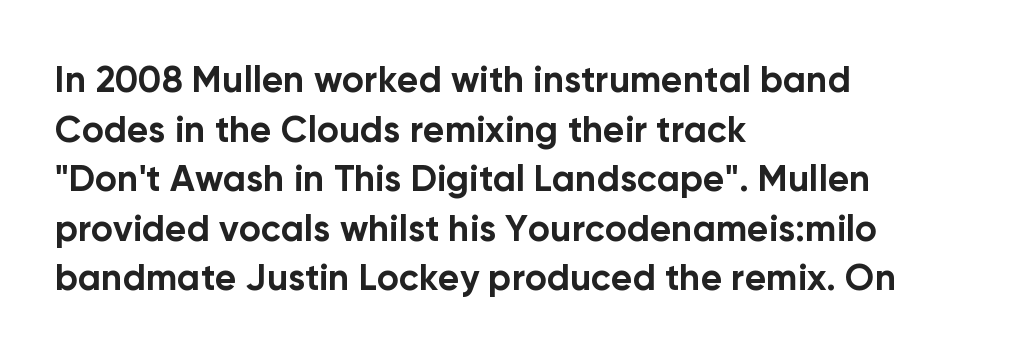
Q: Is the text bold? A: Yes.
Q: Is the text italic (slanted)? A: No, it is upright.
Q: Is the typeface a serif or a sans-serif typeface? A: Sans-serif.
Q: Is the text underlined? A: No.
Q: How is the paragraph aligned? A: Left-aligned.
Q: Is the spacing between letters normal or unusually wide? A: Normal.
Q: Is the spacing between lines tight, normal or loose? A: Normal.
Q: Width (condensed, normal, or wide)? A: Normal.
Q: Stroke contrast? A: Low.
Q: x-height? A: Medium.
Q: Monospaced? A: No.
